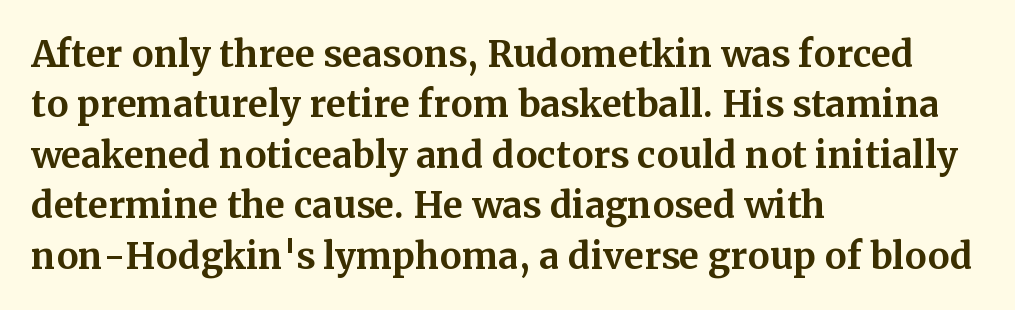
The image shows 36 px bold serif type, upright; set left-aligned, normal line spacing (1.4x), normal letter spacing, not underlined; medium stroke contrast and a medium x-height.
